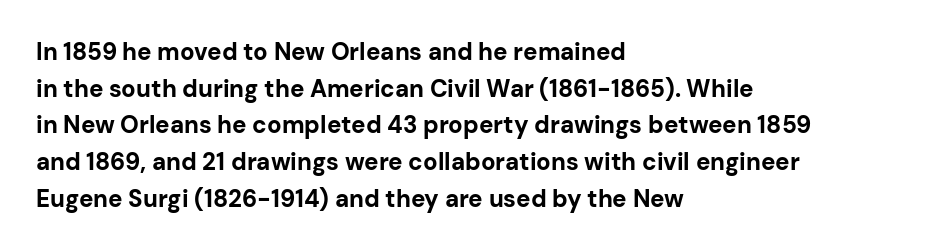
The image shows 24 px bold type, upright; set left-aligned, normal line spacing (1.53x), normal letter spacing, not underlined.
